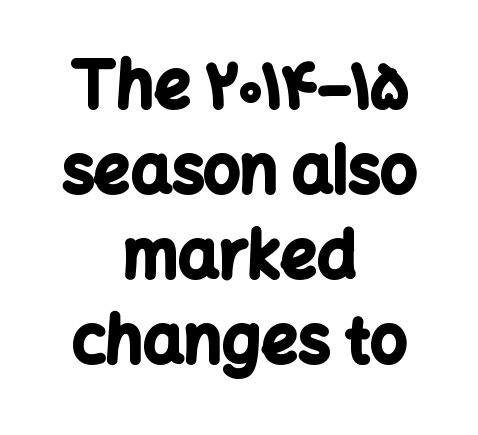
The image shows 64 px bold sans-serif type, upright; set centered, normal line spacing (1.33x), normal letter spacing, not underlined; low stroke contrast and a medium x-height.
